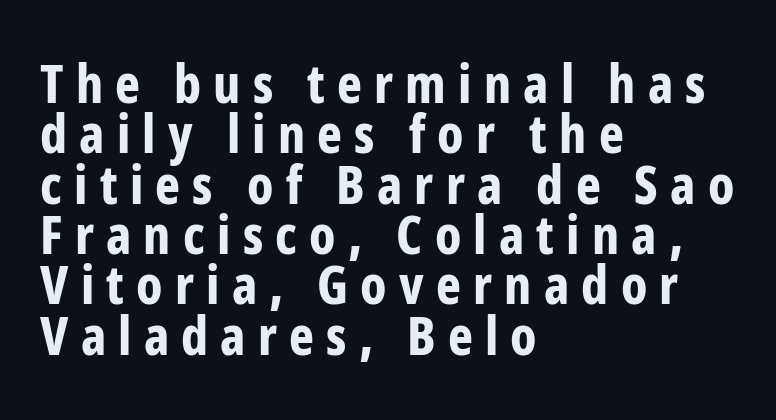
{"serif": "no", "italic": "no", "bold": "yes", "weight": "bold", "width": "condensed", "stroke_contrast": "low", "x_height": "medium", "monospaced": "no", "underline": "no", "align": "left", "line_spacing": "tight", "line_spacing_ratio": 0.95, "letter_spacing": "wide", "letter_spacing_em": 0.23, "glyph_px": 53}
